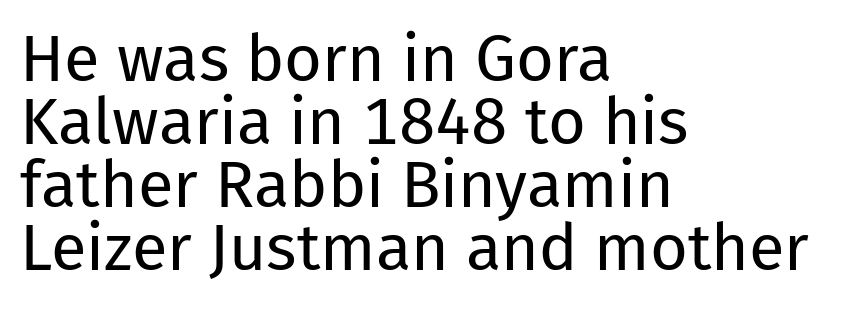
Q: Is the text bold? A: No.
Q: Is the text italic (slanted)? A: No, it is upright.
Q: Is the typeface a serif or a sans-serif typeface? A: Sans-serif.
Q: Is the text underlined? A: No.
Q: How is the paragraph aligned? A: Left-aligned.
Q: Is the spacing between letters normal or unusually wide? A: Normal.
Q: Is the spacing between lines tight, normal or loose? A: Tight.
Q: Width (condensed, normal, or wide)? A: Normal.
Q: Stroke contrast? A: Low.
Q: x-height? A: Medium.
Q: Monospaced? A: No.
